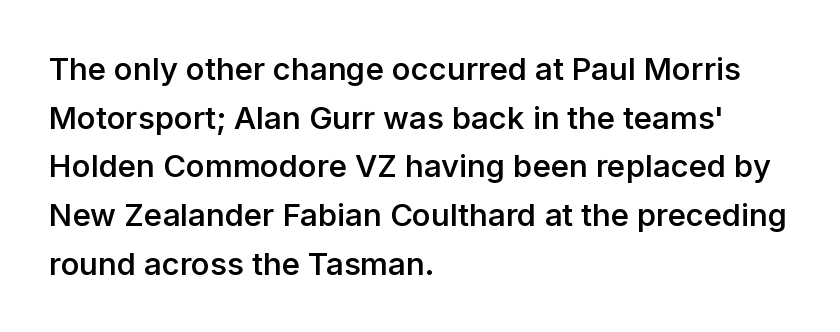
{"serif": "no", "italic": "no", "bold": "semi", "weight": "semibold", "width": "normal", "stroke_contrast": "low", "x_height": "medium", "monospaced": "no", "underline": "no", "align": "left", "line_spacing": "normal", "line_spacing_ratio": 1.57, "letter_spacing": "normal", "letter_spacing_em": 0.0, "glyph_px": 31}
